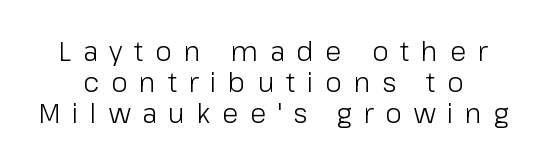
Q: Is the text bold? A: No.
Q: Is the text italic (slanted)? A: No, it is upright.
Q: Is the text underlined? A: No.
Q: Is the spacing between letters normal or unusually wide? A: Unusually wide.
Q: Is the spacing between lines tight, normal or loose? A: Tight.
